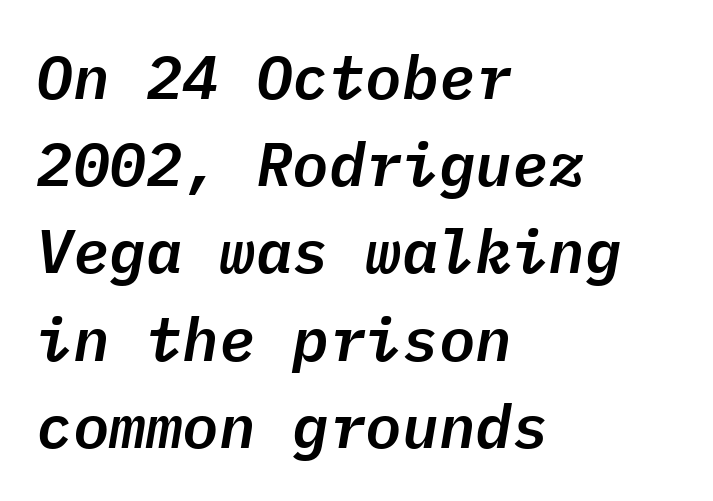
Q: Is the text italic (slanted)? A: Yes, it leans right by about 9 degrees.
Q: Is the text underlined? A: No.
Q: How is the paragraph aligned? A: Left-aligned.
Q: Is the spacing between letters normal or unusually wide? A: Normal.
Q: Is the spacing between lines tight, normal or loose? A: Normal.
Q: Width (condensed, normal, or wide)? A: Normal.
Q: Stroke contrast? A: Low.
Q: x-height? A: Medium.
Q: Monospaced? A: Yes.
